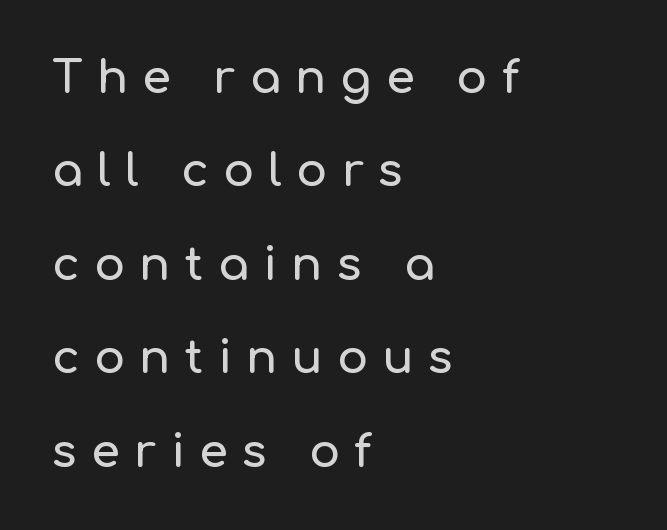
The image shows 46 px sans-serif type, upright; set left-aligned, loose line spacing (2.03x), unusually wide letter spacing (+0.31 em), not underlined; low stroke contrast and a medium x-height.
